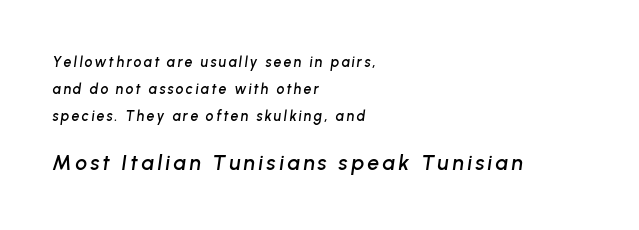
The image shows 21 px text type, italic (leaning right); set left-aligned, loose line spacing (1.92x), not underlined; the second (bottom) block is 1.5x larger.
